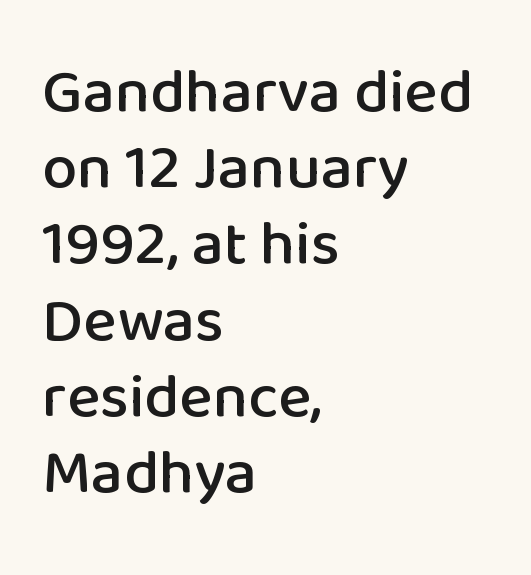
{"serif": "no", "italic": "no", "width": "normal", "stroke_contrast": "low", "x_height": "medium", "monospaced": "no", "underline": "no", "align": "left", "line_spacing_ratio": 1.21, "letter_spacing": "normal", "letter_spacing_em": 0.0, "glyph_px": 63}
